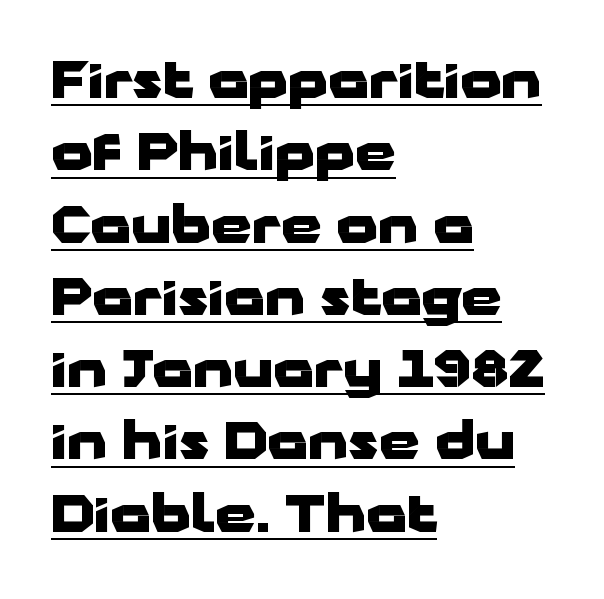
Q: Is the text bold? A: Yes.
Q: Is the text italic (slanted)? A: No, it is upright.
Q: Is the typeface a serif or a sans-serif typeface? A: Sans-serif.
Q: Is the text underlined? A: Yes.
Q: How is the paragraph aligned? A: Left-aligned.
Q: Is the spacing between letters normal or unusually wide? A: Normal.
Q: Is the spacing between lines tight, normal or loose? A: Normal.
Q: Width (condensed, normal, or wide)? A: Wide.
Q: Stroke contrast? A: Low.
Q: x-height? A: Medium.
Q: Monospaced? A: No.
